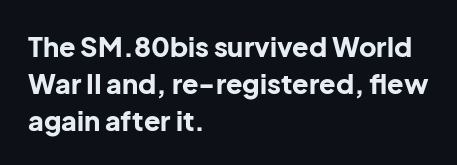
The image shows 27 px bold type, upright; set left-aligned, normal line spacing (1.37x), normal letter spacing, not underlined.
